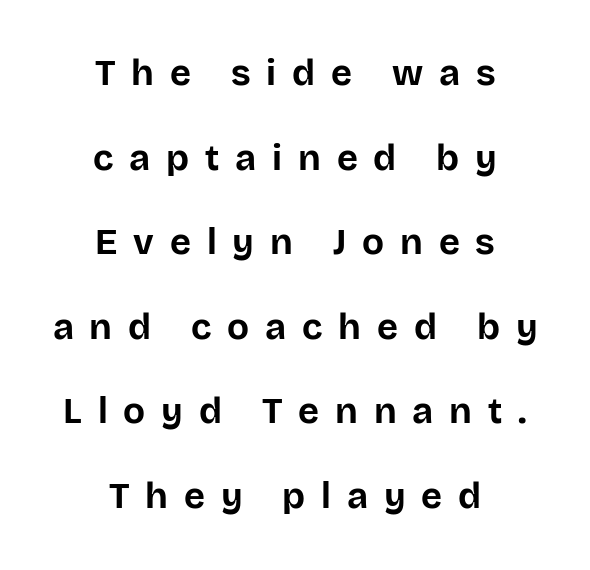
Q: Is the text bold? A: Yes.
Q: Is the text italic (slanted)? A: No, it is upright.
Q: Is the typeface a serif or a sans-serif typeface? A: Sans-serif.
Q: Is the text underlined? A: No.
Q: How is the paragraph aligned? A: Centered.
Q: Is the spacing between letters normal or unusually wide? A: Unusually wide.
Q: Is the spacing between lines tight, normal or loose? A: Loose.
Q: Width (condensed, normal, or wide)? A: Normal.
Q: Stroke contrast? A: Low.
Q: x-height? A: Large.
Q: Monospaced? A: No.
